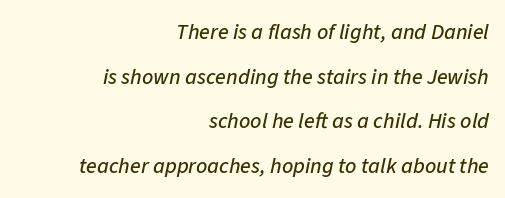
This rendering leaves character spacing at its baseline value. The glyphs are unaccompanied by any horizontal stroke below them. In terms of leading, this rendering errs on the spacious side. The paragraph shown leans on its right margin.
